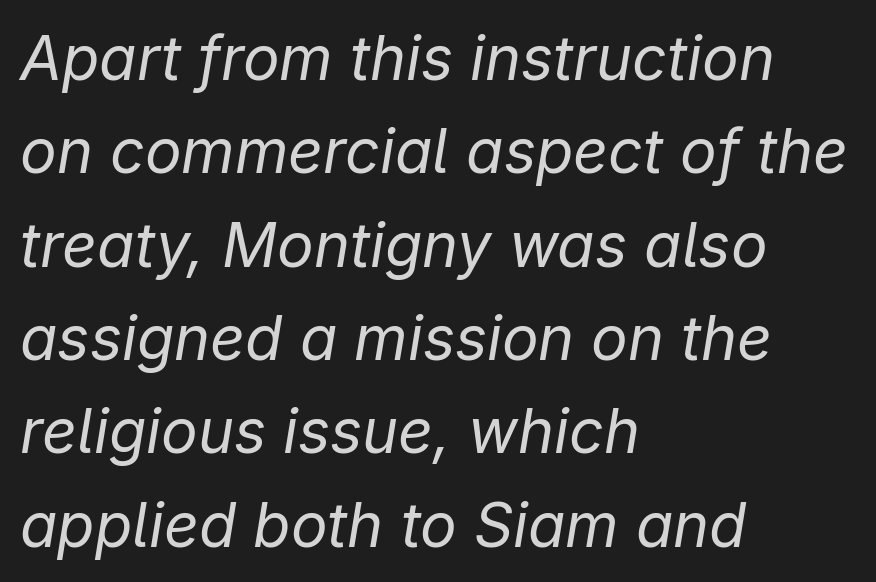
Students, observe: this is what conventionally led text looks like. Teacher's note: observe the even left margin — that is flush-left alignment. The strokes carry an ordinary text weight at most. The lettering tilts uniformly, giving the passage an italic look. Each letter keeps its own natural width here, so spacing adapts to shape.
